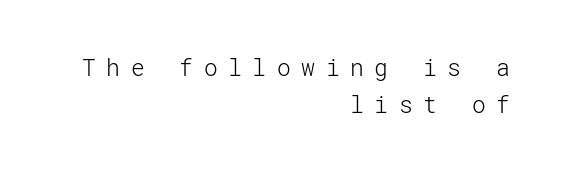
Q: Is the text bold? A: No.
Q: Is the text italic (slanted)? A: No, it is upright.
Q: Is the text underlined? A: No.
Q: How is the paragraph aligned? A: Right-aligned.
Q: Is the spacing between letters normal or unusually wide? A: Unusually wide.
Q: Is the spacing between lines tight, normal or loose? A: Normal.
